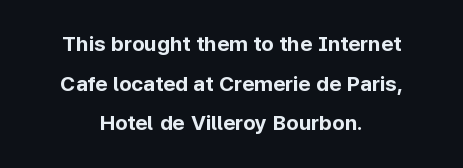
The image shows 21 px bold type, upright; set centered, line spacing 1.89x, normal letter spacing, not underlined.
